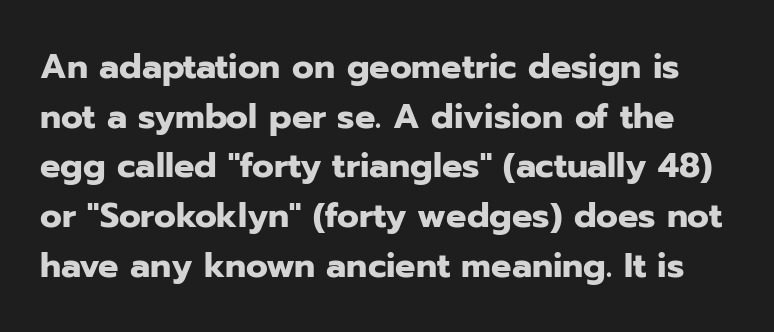
The image shows 34 px heavy sans-serif type, upright; set normal line spacing (1.46x), normal letter spacing, not underlined; low stroke contrast and a medium x-height.
